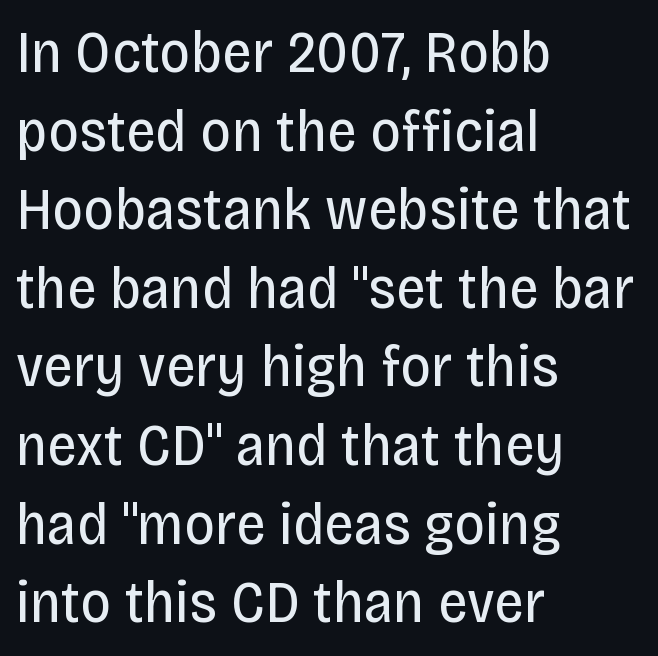
Q: Is the text bold? A: No.
Q: Is the text italic (slanted)? A: No, it is upright.
Q: Is the typeface a serif or a sans-serif typeface? A: Sans-serif.
Q: Is the text underlined? A: No.
Q: How is the paragraph aligned? A: Left-aligned.
Q: Is the spacing between letters normal or unusually wide? A: Normal.
Q: Is the spacing between lines tight, normal or loose? A: Normal.
Q: Width (condensed, normal, or wide)? A: Condensed.
Q: Stroke contrast? A: Low.
Q: x-height? A: Large.
Q: Monospaced? A: No.
